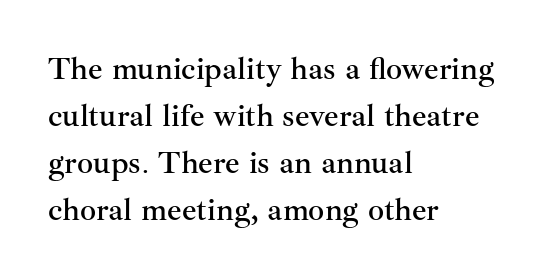
Rendered with straight, roman letterforms. Standard letterfit; no display-style spreading of the glyphs. The glyphs in this specimen are seriffed. These lines sit exactly where default settings would place them. Letters rest on an invisible, unmarked baseline. The text block is weighted toward the left margin, trailing off unevenly rightward.
